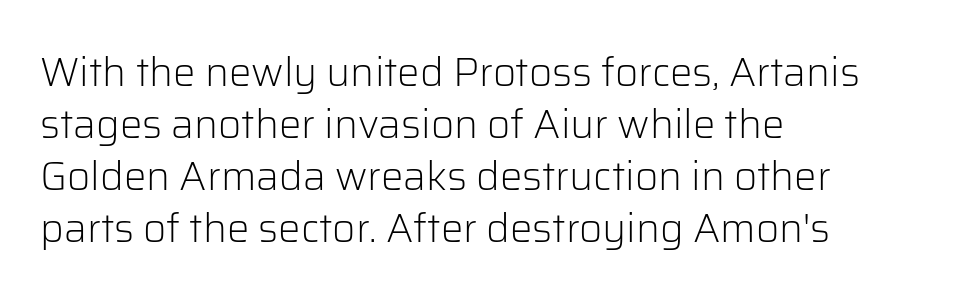
Q: Is the text bold? A: No.
Q: Is the text italic (slanted)? A: No, it is upright.
Q: Is the typeface a serif or a sans-serif typeface? A: Sans-serif.
Q: Is the text underlined? A: No.
Q: How is the paragraph aligned? A: Left-aligned.
Q: Is the spacing between letters normal or unusually wide? A: Normal.
Q: Is the spacing between lines tight, normal or loose? A: Normal.
Q: Width (condensed, normal, or wide)? A: Normal.
Q: Stroke contrast? A: Low.
Q: x-height? A: Medium.
Q: Monospaced? A: No.
